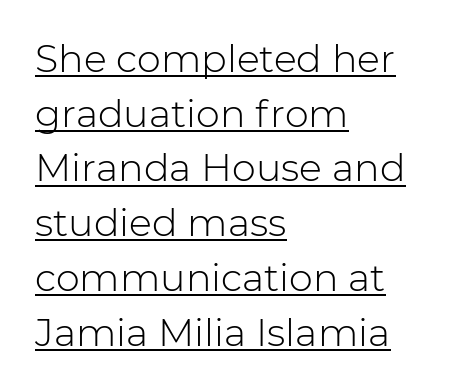
The image shows 38 px light sans-serif type, upright; set left-aligned, normal line spacing (1.44x), normal letter spacing, underlined; low stroke contrast and a medium x-height.
